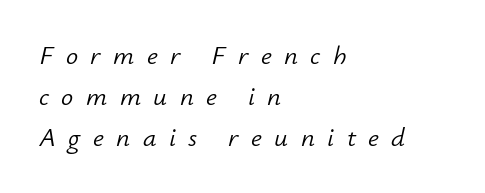
Letters have the restrained weight of plain body copy at most. Baseline-to-baseline distance is the conventional proportion of letter height. Plain, unruled lines of type. Tall strokes in this sample are angled rather than plumb. Leftover space on each line is placed entirely after the last word. Display-style spreading of the glyphs; the letterfit is very open.
